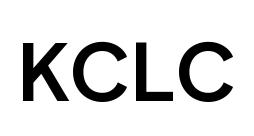
The image shows 78 px bold sans-serif type, upright; set normal letter spacing, not underlined; low stroke contrast and a medium x-height.
